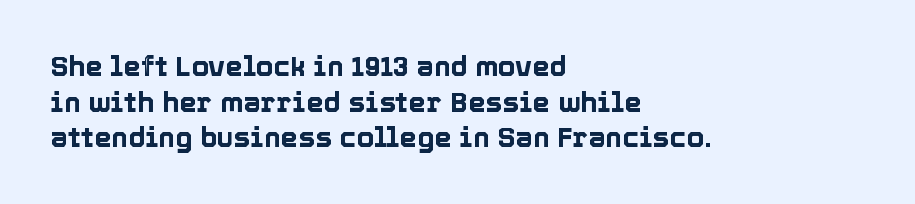
The image shows 28 px text type, upright; set left-aligned, normal line spacing (1.27x), normal letter spacing, not underlined; a medium x-height.
